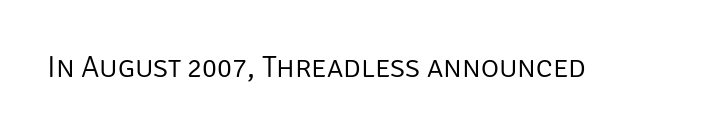
The image shows 31 px light sans-serif type, upright; set normal letter spacing, not underlined; low stroke contrast and a large x-height.
